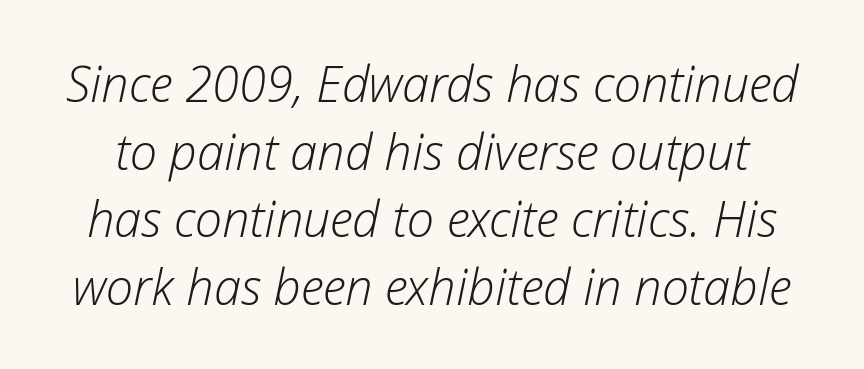
{"italic": "yes", "lean": "right", "slant_degrees": 12, "bold": "no", "weight": "light", "width": "normal", "stroke_contrast": "low", "x_height": "medium", "monospaced": "no", "underline": "no", "line_spacing": "normal", "line_spacing_ratio": 1.38, "letter_spacing": "normal", "letter_spacing_em": 0.0, "glyph_px": 49}
